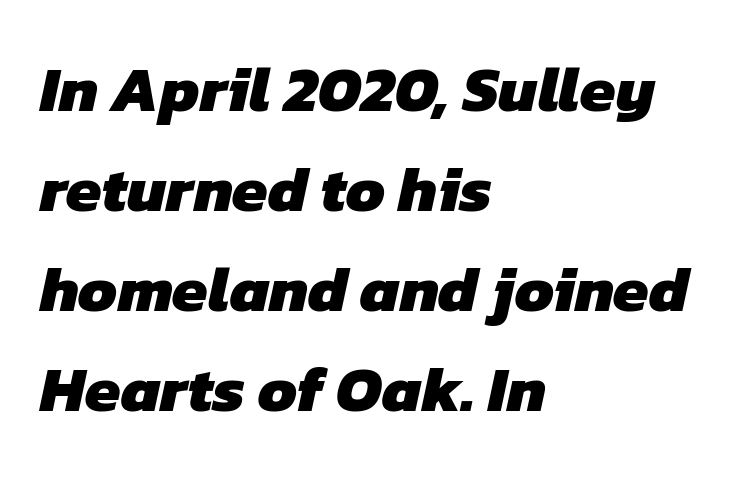
{"serif": "no", "bold": "yes", "weight": "heavy", "width": "normal", "stroke_contrast": "low", "x_height": "medium", "monospaced": "no", "underline": "no", "align": "left", "line_spacing": "normal", "line_spacing_ratio": 1.56, "letter_spacing": "normal", "letter_spacing_em": 0.0, "glyph_px": 64}
